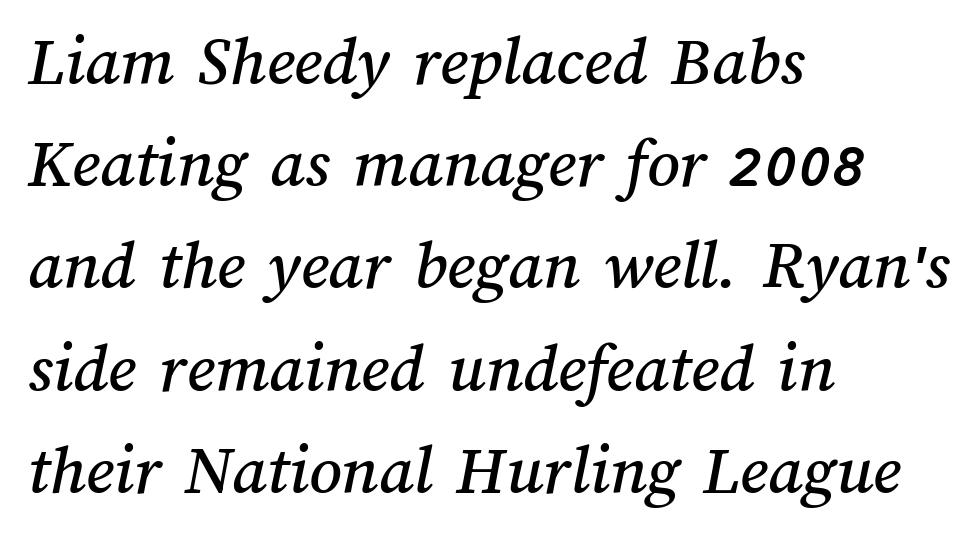
The image shows 71 px text type; set left-aligned, normal line spacing (1.44x), normal letter spacing, not underlined; medium stroke contrast and a medium x-height.
